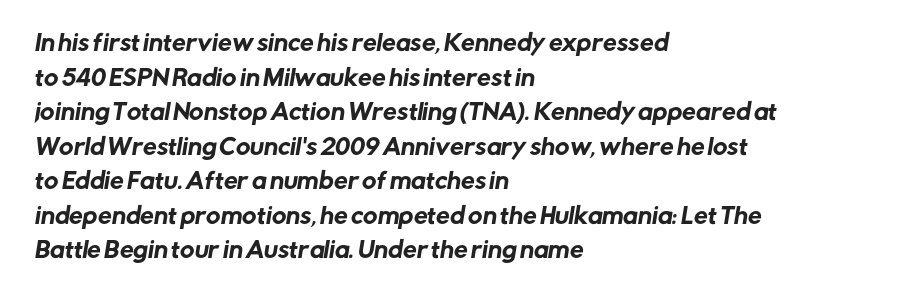
The space between consecutive lines is moderate. The type is set solid horizontally, with unmodified tracking. The passage is arranged the way most books set body copy — flush left. A bare baseline throughout the passage.
